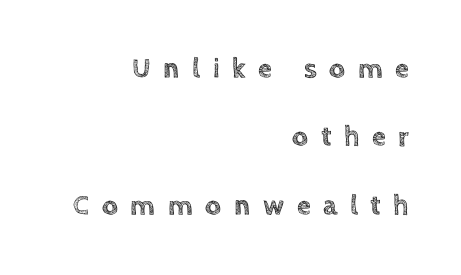
The image shows 28 px text type, upright; set right-aligned, loose line spacing (2.44x), unusually wide letter spacing (+0.45 em), not underlined; a large x-height.
